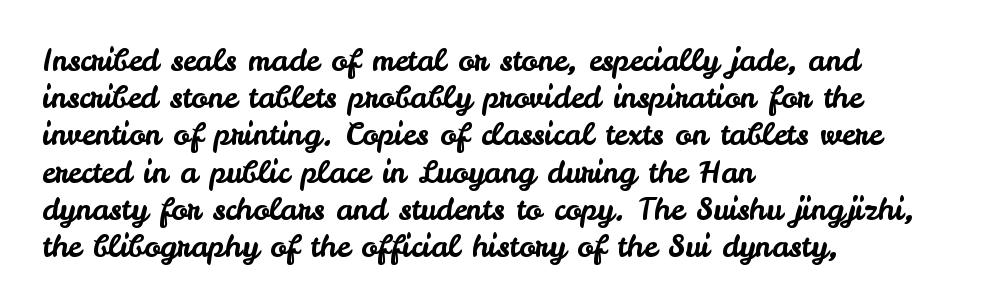
{"serif": "no", "width": "normal", "stroke_contrast": "low", "x_height": "small", "monospaced": "no", "underline": "no", "align": "left", "line_spacing_ratio": 1.24, "letter_spacing": "normal", "letter_spacing_em": 0.0, "glyph_px": 30}
